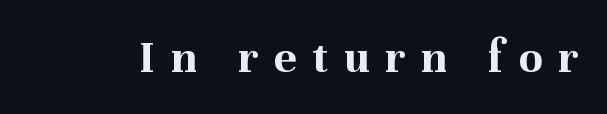
Any mark beneath the type? The region is blank. The rendering shows small feet on the letterforms — a serif design. Do the characters align in a grid? No, the font is proportional. There is plenty of visible air inserted between adjacent glyphs. Posture: vertical. Compared with an ordinary text face, these strokes are far heavier — a full bold.
